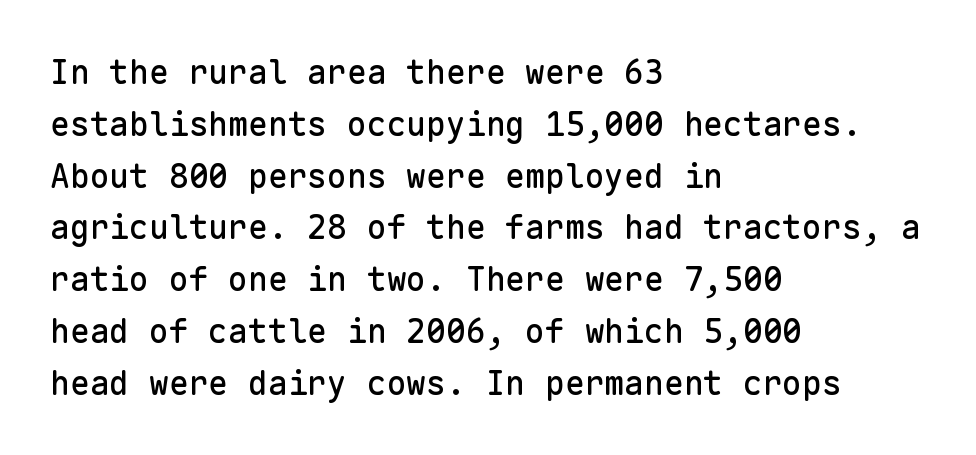
The letters carry no serifs — their stems end cleanly without finishing strokes. The rendering keeps characters at their native spacing. Visually the block forms a straight wall on the left and a jagged coastline on the right. When letters stand straight like this, we call the style roman or upright. Summary of vertical rhythm: regular, with standard interline spacing.
